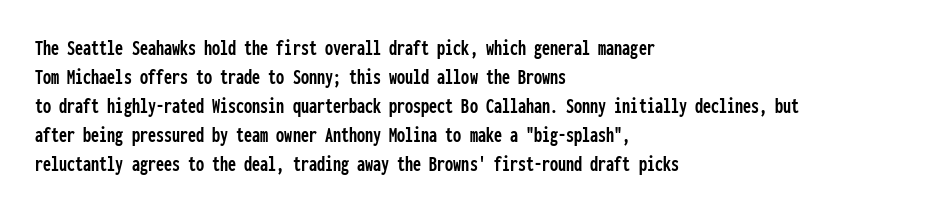
Q: Is the text italic (slanted)? A: No, it is upright.
Q: Is the text underlined? A: No.
Q: How is the paragraph aligned? A: Left-aligned.
Q: Is the spacing between letters normal or unusually wide? A: Normal.
Q: Is the spacing between lines tight, normal or loose? A: Normal.
